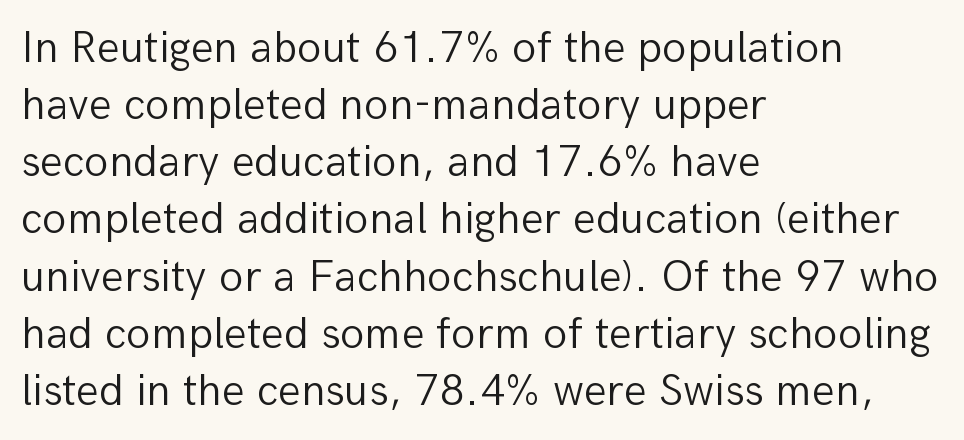
Q: Is the text bold? A: No.
Q: Is the text italic (slanted)? A: No, it is upright.
Q: Is the typeface a serif or a sans-serif typeface? A: Sans-serif.
Q: Is the text underlined? A: No.
Q: How is the paragraph aligned? A: Left-aligned.
Q: Is the spacing between letters normal or unusually wide? A: Normal.
Q: Is the spacing between lines tight, normal or loose? A: Normal.
Q: Width (condensed, normal, or wide)? A: Normal.
Q: Stroke contrast? A: Low.
Q: x-height? A: Medium.
Q: Monospaced? A: No.
